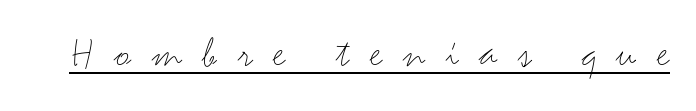
No extra ink here — the face is not bold. Underlined type. Here the designer chose a conventional face with non-uniform glyph widths. The passage shown is typeset with a sans-serif family.
